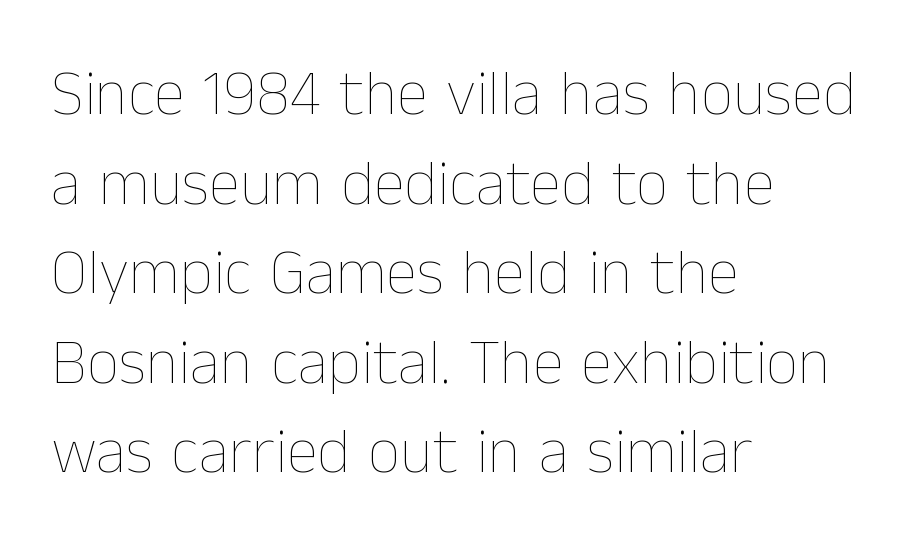
The image shows 64 px thin type, upright; set left-aligned, normal line spacing (1.4x), normal letter spacing, not underlined; low stroke contrast and a medium x-height.
